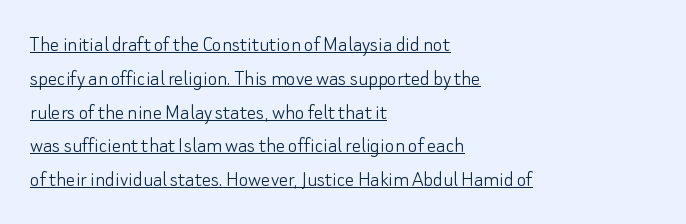
Spacing between characters is what you'd get straight out of the box. In terms of posture, this sample is upright. One-word summary of the alignment: left. This reads as an unemphasized weight, regular at the heaviest.
